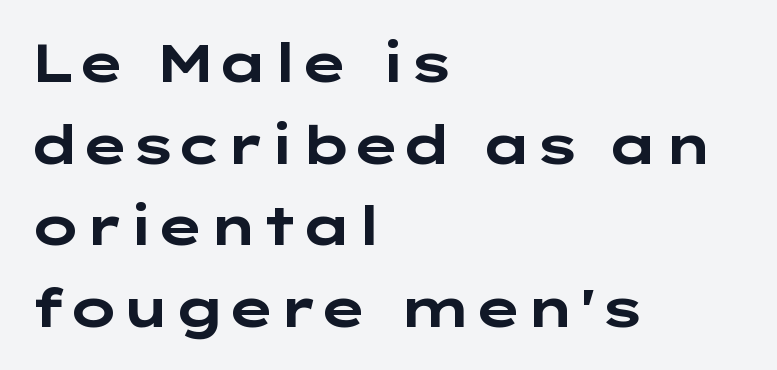
{"serif": "no", "italic": "no", "bold": "yes", "weight": "bold", "width": "wide", "stroke_contrast": "low", "x_height": "medium", "underline": "no", "align": "left", "line_spacing": "normal", "line_spacing_ratio": 1.54, "letter_spacing": "normal", "letter_spacing_em": 0.0, "glyph_px": 53}
